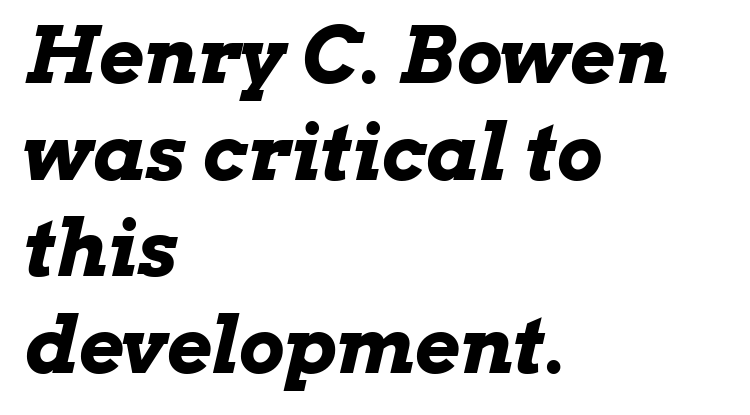
Slant detected: the letters are inclined. The setting favours the left margin, as ordinary paragraphs usually do. The area under the type is left untouched. In terms of letterspacing, this is plain default setting.
